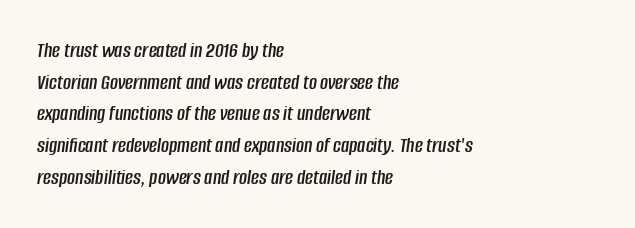
Teacher's note: observe the even left margin — that is flush-left alignment. Default kerning and tracking; the words read as compact shapes. Tall strokes in this sample are angled rather than plumb. The space directly below the letters is spotless. Interline gaps are of average width in this sample.
